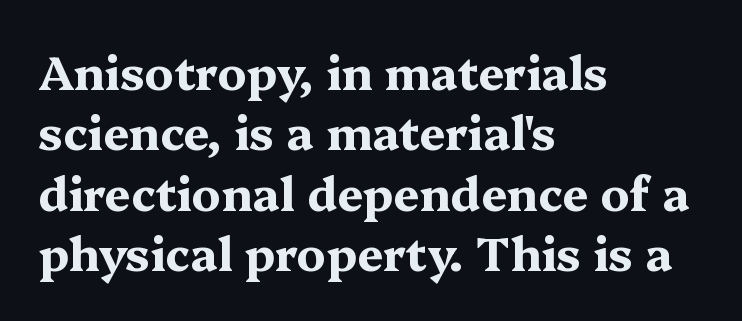
Q: Is the text bold? A: Yes.
Q: Is the text italic (slanted)? A: No, it is upright.
Q: Is the typeface a serif or a sans-serif typeface? A: Serif.
Q: Is the text underlined? A: No.
Q: How is the paragraph aligned? A: Left-aligned.
Q: Is the spacing between letters normal or unusually wide? A: Normal.
Q: Is the spacing between lines tight, normal or loose? A: Normal.
Q: Width (condensed, normal, or wide)? A: Wide.
Q: Stroke contrast? A: Medium.
Q: x-height? A: Medium.
Q: Monospaced? A: No.
